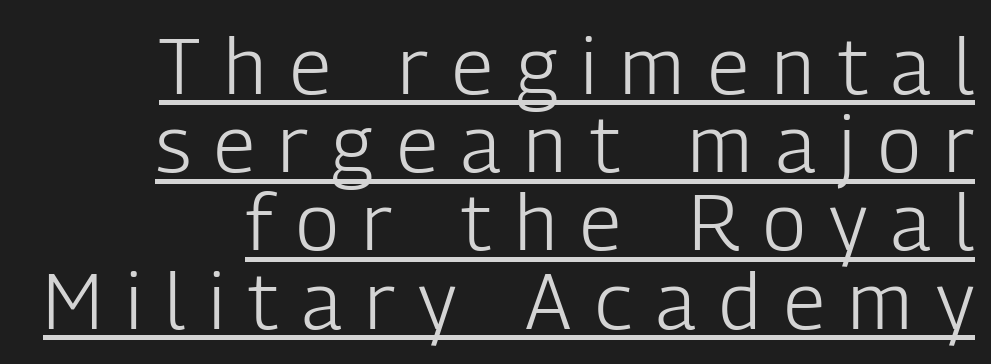
{"serif": "no", "italic": "no", "bold": "no", "weight": "light", "width": "condensed", "stroke_contrast": "low", "x_height": "medium", "monospaced": "no", "underline": "yes", "line_spacing": "tight", "line_spacing_ratio": 0.99, "letter_spacing": "wide", "letter_spacing_em": 0.3, "glyph_px": 79}
